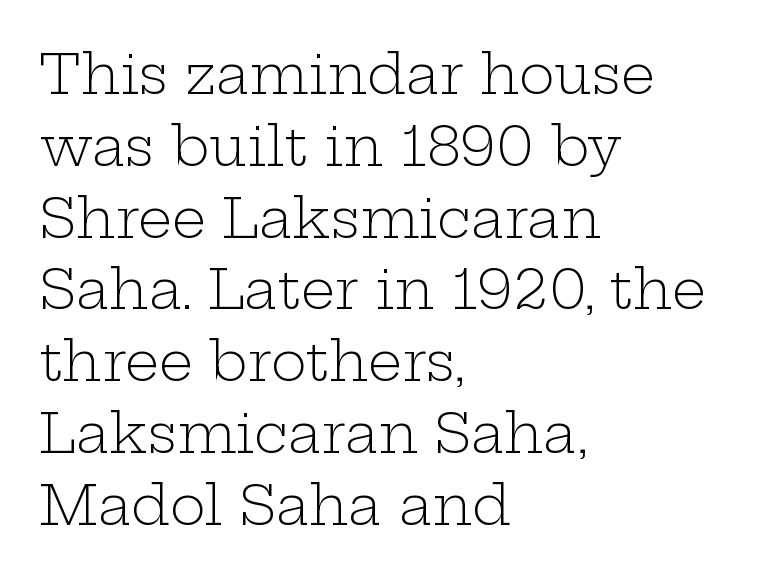
Q: Is the text bold? A: No.
Q: Is the text italic (slanted)? A: No, it is upright.
Q: Is the typeface a serif or a sans-serif typeface? A: Serif.
Q: Is the text underlined? A: No.
Q: How is the paragraph aligned? A: Left-aligned.
Q: Is the spacing between letters normal or unusually wide? A: Normal.
Q: Is the spacing between lines tight, normal or loose? A: Normal.
Q: Width (condensed, normal, or wide)? A: Wide.
Q: Stroke contrast? A: Low.
Q: x-height? A: Medium.
Q: Monospaced? A: No.
